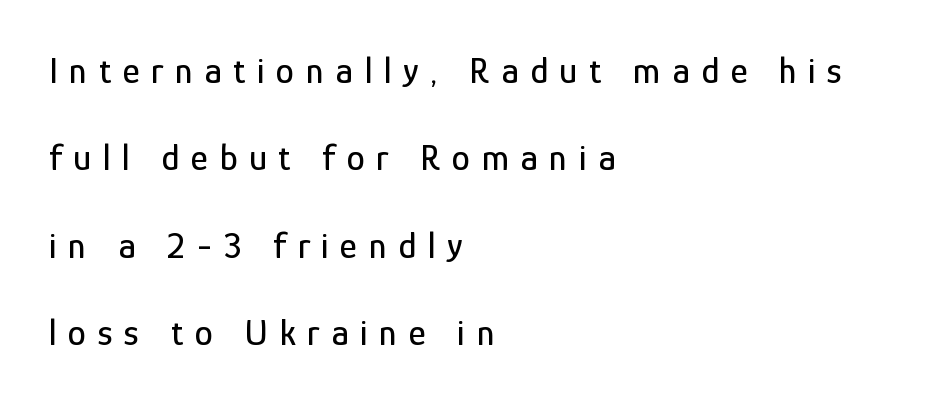
No word sits above an underline. You could not count columns in this text — the font is proportionally spaced. The lettering holds an erect, upright posture throughout. Leading is clearly above the norm, producing a sparse column. Where is the straight margin? On the left.
